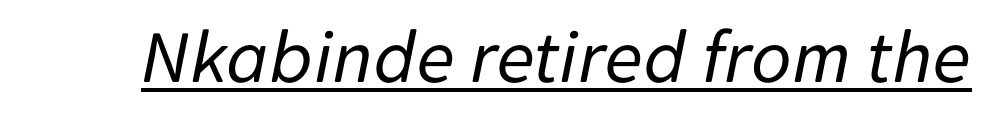
Q: Is the text bold? A: No.
Q: Is the text italic (slanted)? A: Yes, it leans right by about 11 degrees.
Q: Is the text underlined? A: Yes.
Q: Is the spacing between letters normal or unusually wide? A: Normal.
Q: Width (condensed, normal, or wide)? A: Normal.
Q: Stroke contrast? A: Low.
Q: x-height? A: Medium.
Q: Monospaced? A: No.
